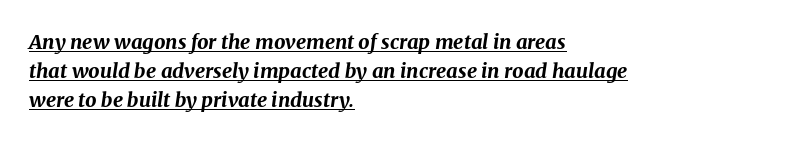
The image shows 20 px bold type, italic (leaning right); set left-aligned, normal line spacing (1.44x), normal letter spacing, underlined.
